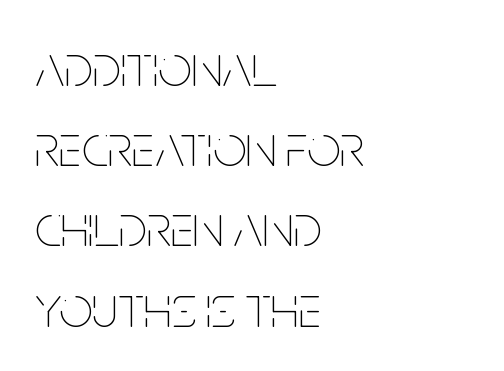
Q: Is the text bold? A: No.
Q: Is the text italic (slanted)? A: No, it is upright.
Q: Is the text underlined? A: No.
Q: How is the paragraph aligned? A: Left-aligned.
Q: Is the spacing between letters normal or unusually wide? A: Normal.
Q: Is the spacing between lines tight, normal or loose? A: Normal.
Q: Width (condensed, normal, or wide)? A: Condensed.
Q: Stroke contrast? A: Low.
Q: x-height? A: Large.
Q: Monospaced? A: No.
